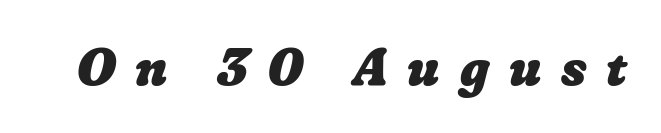
I'd describe the lettering as bold — thick and assertive. Any mark beneath the type? The region is blank. Character widths vary here, with narrow letters taking less room than wide ones. Would a proofreader flag this as italicized? Yes. Tracking value appears strongly positive — letters spread wide.
